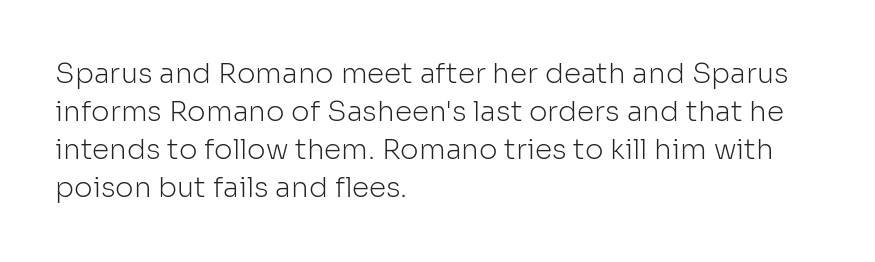
Q: Is the text bold? A: No.
Q: Is the text italic (slanted)? A: No, it is upright.
Q: Is the typeface a serif or a sans-serif typeface? A: Sans-serif.
Q: Is the text underlined? A: No.
Q: How is the paragraph aligned? A: Left-aligned.
Q: Is the spacing between letters normal or unusually wide? A: Normal.
Q: Is the spacing between lines tight, normal or loose? A: Normal.
Q: Width (condensed, normal, or wide)? A: Normal.
Q: Stroke contrast? A: Low.
Q: x-height? A: Medium.
Q: Monospaced? A: No.
